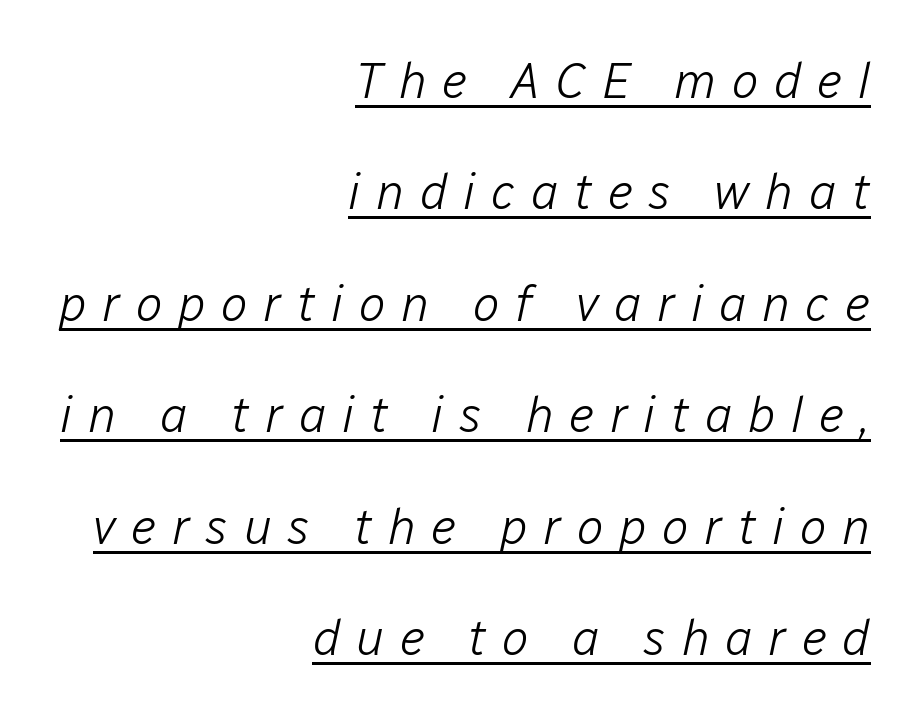
Caption: lettering with a line underneath. Each new line begins a long way beneath the previous one. The specimen reads as italic at a glance. Words appear elongated and porous because spacing is wide. Varying glyph widths throughout — classic text-font behaviour.
